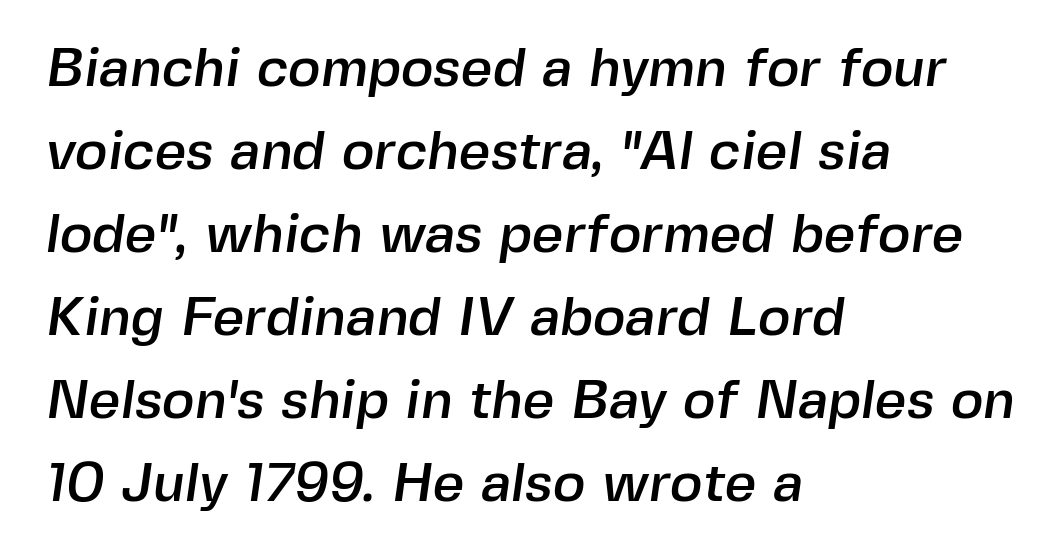
The image shows 55 px sans-serif type; set left-aligned, normal line spacing (1.51x), normal letter spacing, not underlined; a medium x-height.
